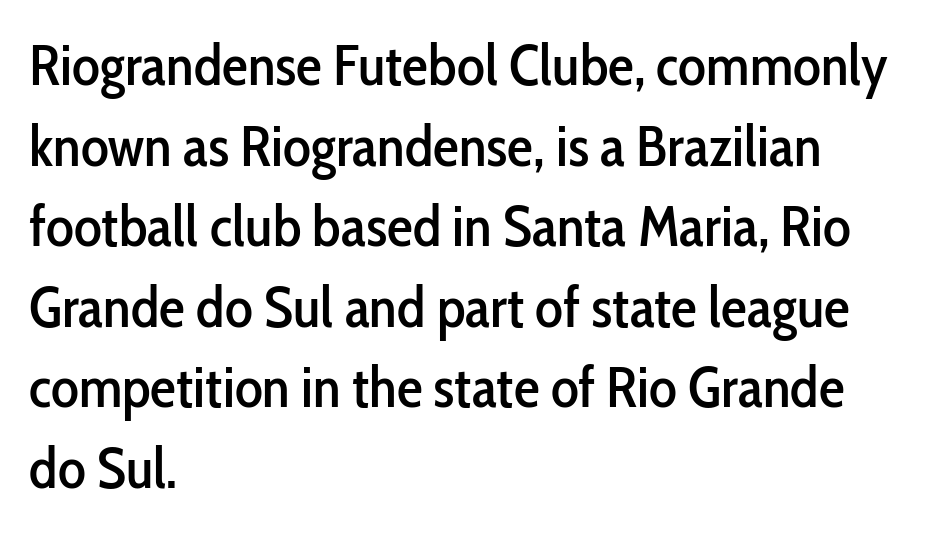
A typesetter would mark this as roman, not italic. Honestly, the row spacing looks completely unremarkable. You can tell from the bare stems that sans-serif type was used. Looks like regular typesetting: each glyph gets only the width it needs.
